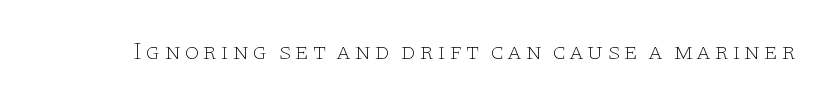
Q: Is the text bold? A: No.
Q: Is the text italic (slanted)? A: No, it is upright.
Q: Is the text underlined? A: No.
